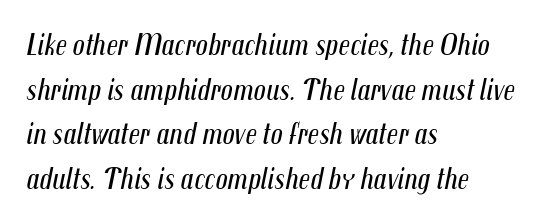
The image shows 30 px regular-weight, condensed type, italic (leaning right); set left-aligned, normal line spacing (1.49x), normal letter spacing, not underlined; medium stroke contrast and a medium x-height.
